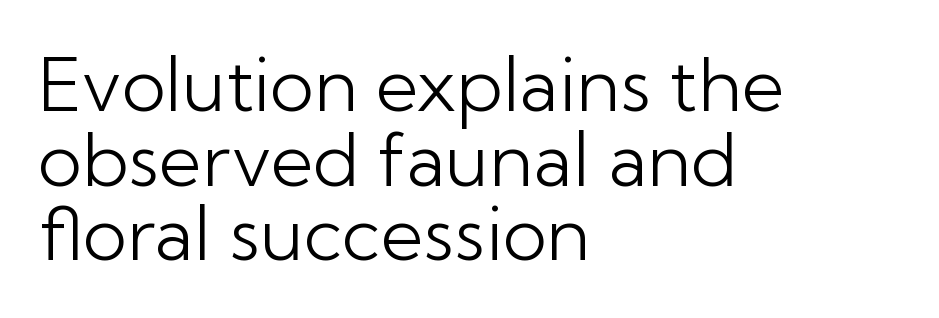
Posture: vertical. Notice how the passage keeps a crisp vertical edge on the left only. Successive baselines arrive quickly, one right under another. Letters rest on an invisible, unmarked baseline. How are the letters spaced? Ordinarily, with no added tracking.
